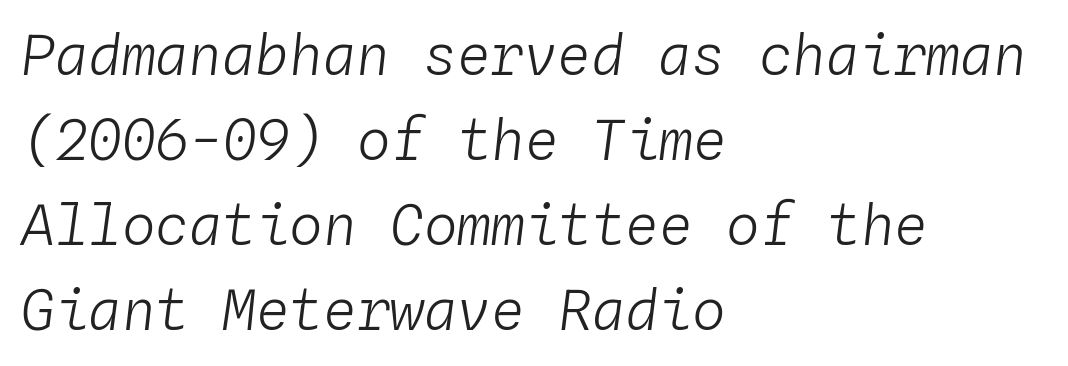
Q: Is the text bold? A: No.
Q: Is the text italic (slanted)? A: Yes, it leans right by about 4 degrees.
Q: Is the text underlined? A: No.
Q: How is the paragraph aligned? A: Left-aligned.
Q: Is the spacing between letters normal or unusually wide? A: Normal.
Q: Is the spacing between lines tight, normal or loose? A: Normal.
Q: Width (condensed, normal, or wide)? A: Normal.
Q: Stroke contrast? A: Low.
Q: x-height? A: Medium.
Q: Monospaced? A: Yes.
